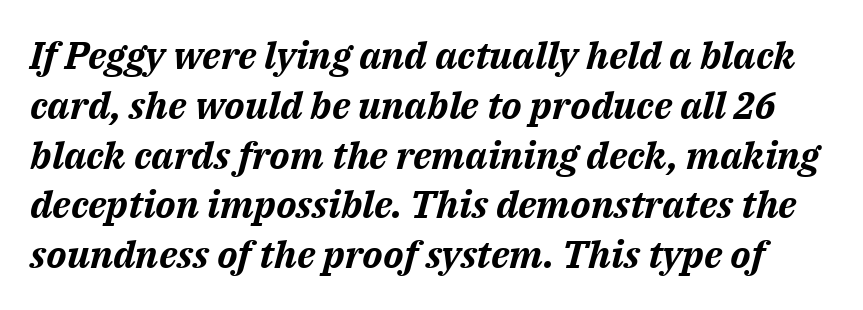
{"italic": "yes", "lean": "right", "slant_degrees": 14, "bold": "yes", "weight": "bold", "width": "normal", "stroke_contrast": "medium", "x_height": "medium", "monospaced": "no", "underline": "no", "line_spacing": "normal", "line_spacing_ratio": 1.31, "letter_spacing": "normal", "letter_spacing_em": 0.0, "glyph_px": 38}
